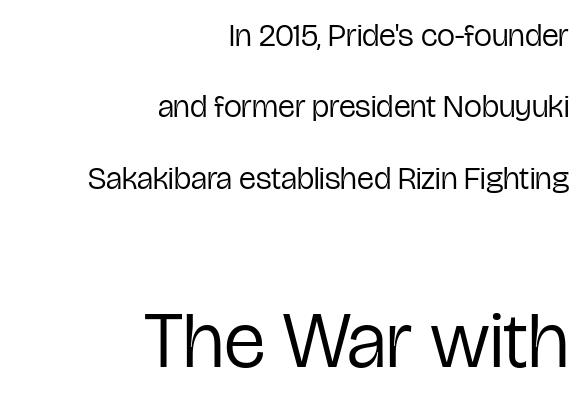
The line texture is even and compact thanks to regular tracking. Small over large — that's the arrangement of the two blocks here. This block would shrink considerably if given ordinary leading; it's expanded now. Ascenders rise straight up at ninety degrees.
